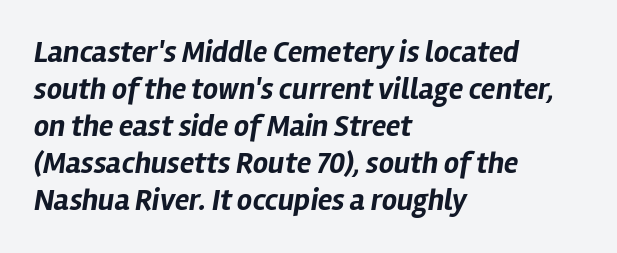
{"italic": "yes", "lean": "right", "slant_degrees": 12, "bold": "yes", "weight": "bold", "width": "normal", "stroke_contrast": "low", "x_height": "medium", "monospaced": "no", "underline": "no", "align": "left", "line_spacing_ratio": 1.23, "letter_spacing": "normal", "letter_spacing_em": 0.0, "glyph_px": 30}
